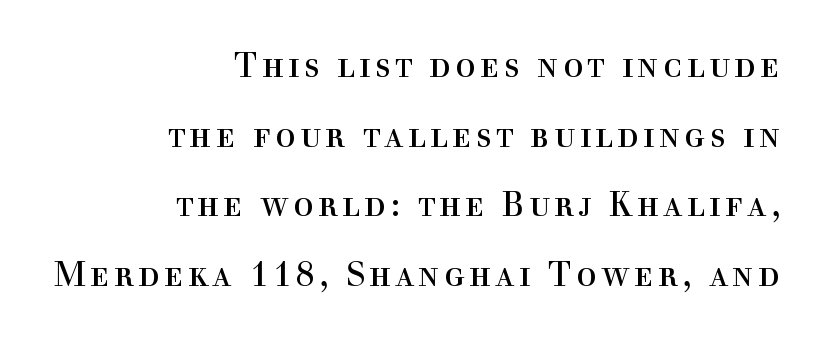
Q: Is the text bold? A: No.
Q: Is the text italic (slanted)? A: No, it is upright.
Q: Is the typeface a serif or a sans-serif typeface? A: Serif.
Q: Is the text underlined? A: No.
Q: How is the paragraph aligned? A: Right-aligned.
Q: Is the spacing between lines tight, normal or loose? A: Loose.
Q: Width (condensed, normal, or wide)? A: Normal.
Q: x-height? A: Medium.
Q: Monospaced? A: No.
